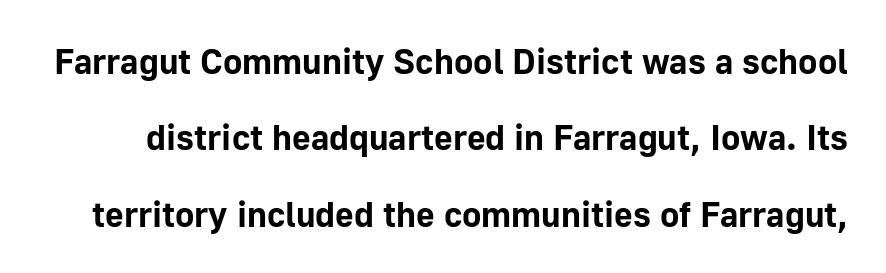
{"serif": "no", "italic": "no", "bold": "yes", "weight": "bold", "width": "normal", "stroke_contrast": "low", "x_height": "medium", "monospaced": "no", "underline": "no", "line_spacing": "loose", "line_spacing_ratio": 2.12, "letter_spacing": "normal", "letter_spacing_em": 0.0, "glyph_px": 36}
